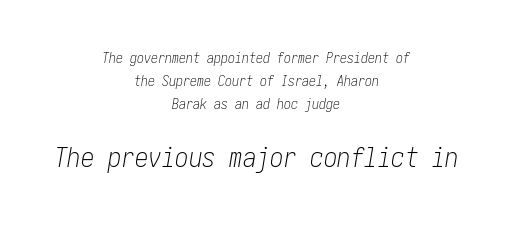
Is this a heavy cut? Hardly; it is regular or lighter. The lines in this sample share a center point and differ in where they start and stop. Lines of text with bare space underneath. Rendered with sloped, italic letterforms.
